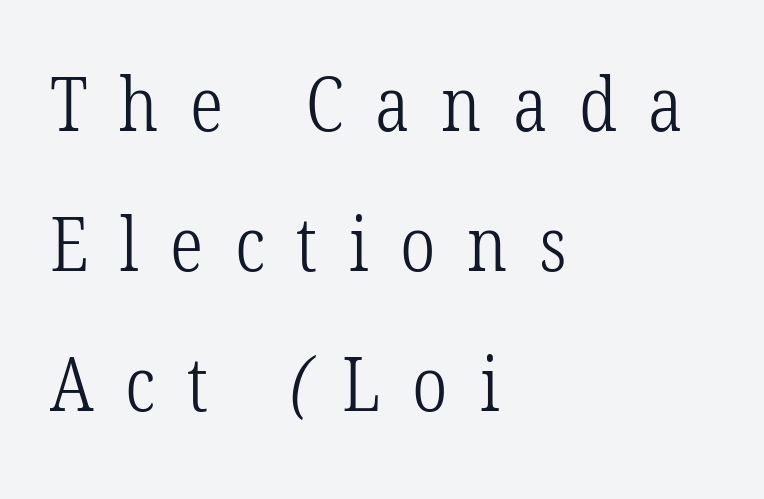
Where is the straight margin? On the left. Someone cranked the tracking dial way up on this one. Each letter keeps its own natural width here, so spacing adapts to shape. The rendering shows small feet on the letterforms — a serif design. Unmarked baselines from the first word to the last.
